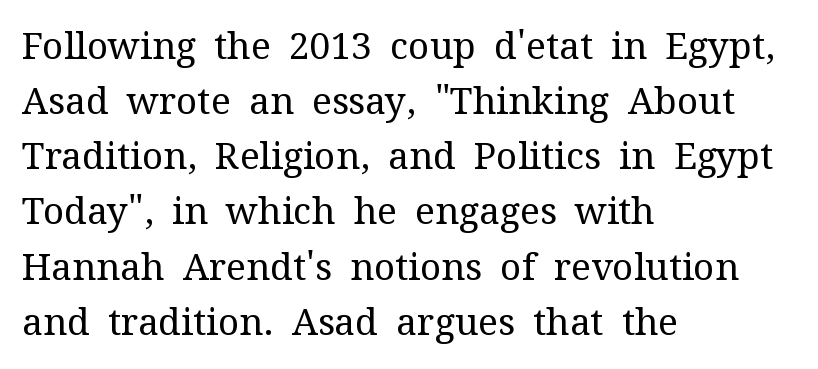
{"serif": "yes", "italic": "no", "bold": "no", "weight": "regular", "width": "normal", "stroke_contrast": "medium", "x_height": "medium", "monospaced": "no", "underline": "no", "align": "left", "line_spacing": "normal", "line_spacing_ratio": 1.49, "letter_spacing": "normal", "letter_spacing_em": 0.0, "glyph_px": 37}
